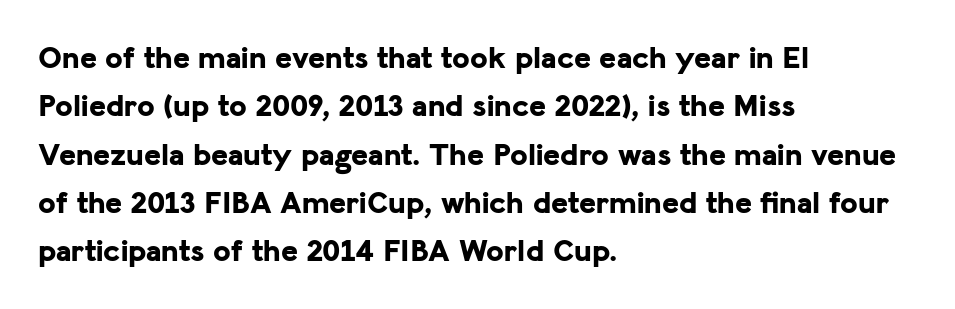
The image shows 32 px bold sans-serif type, upright; set left-aligned, normal line spacing (1.51x), normal letter spacing, not underlined; low stroke contrast and a medium x-height.
